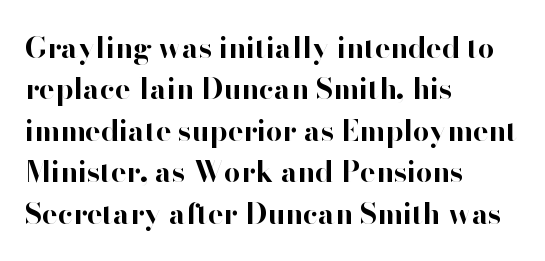
The font is running at its bold setting. How would I describe the line gaps? Plain and ordinary. Tracking here is standard; glyphs follow each other at the usual distance. Regarding serifs, this sample does without them.
